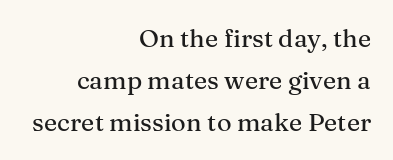
The image shows 25 px text type, upright; set right-aligned, normal line spacing (1.68x), normal letter spacing, not underlined.
